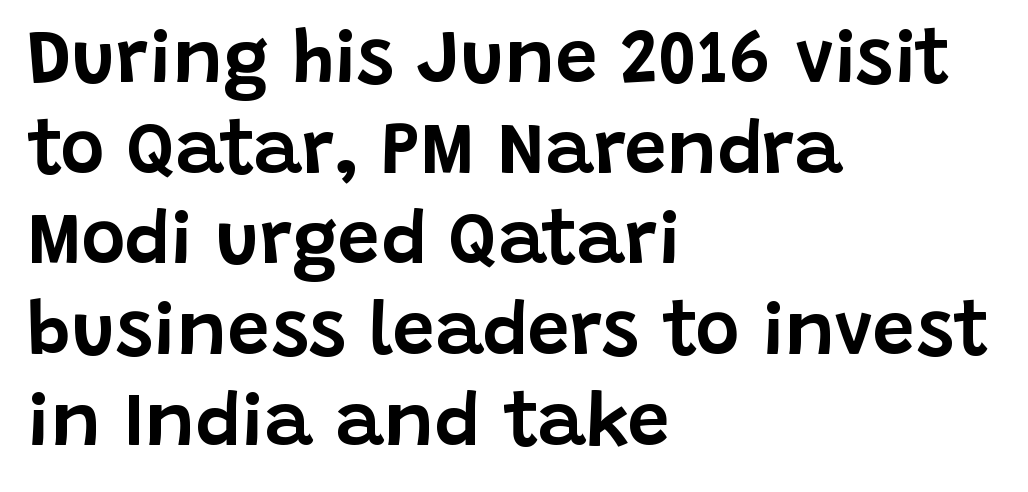
Q: Is the text italic (slanted)? A: No, it is upright.
Q: Is the typeface a serif or a sans-serif typeface? A: Sans-serif.
Q: Is the text underlined? A: No.
Q: How is the paragraph aligned? A: Left-aligned.
Q: Is the spacing between letters normal or unusually wide? A: Normal.
Q: Width (condensed, normal, or wide)? A: Normal.
Q: Stroke contrast? A: Low.
Q: x-height? A: Large.
Q: Monospaced? A: No.
